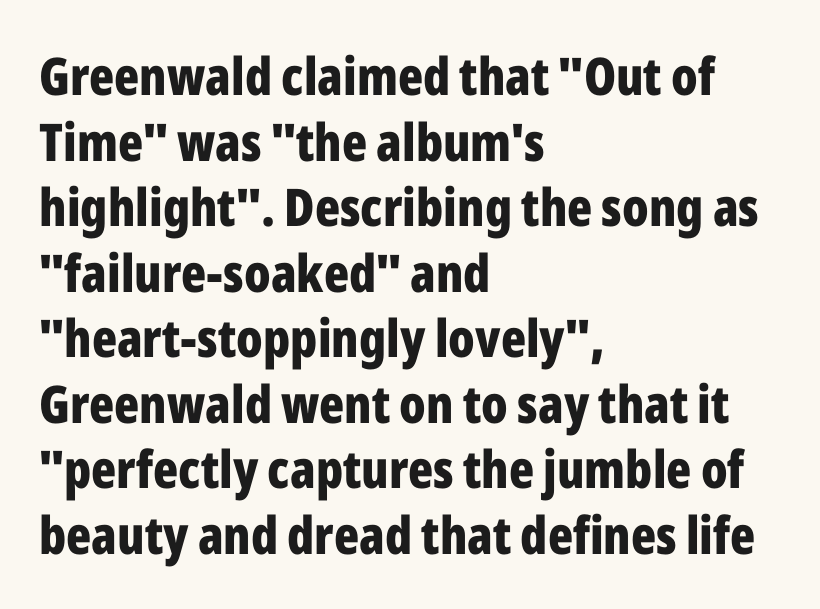
The image shows 52 px bold, condensed sans-serif type, upright; set left-aligned, normal line spacing (1.26x), normal letter spacing, not underlined; low stroke contrast and a medium x-height.
